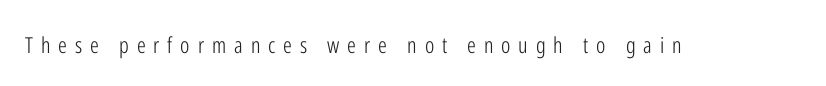
{"italic": "no", "bold": "no", "underline": "no", "letter_spacing": "wide", "letter_spacing_em": 0.36, "glyph_px": 22}
